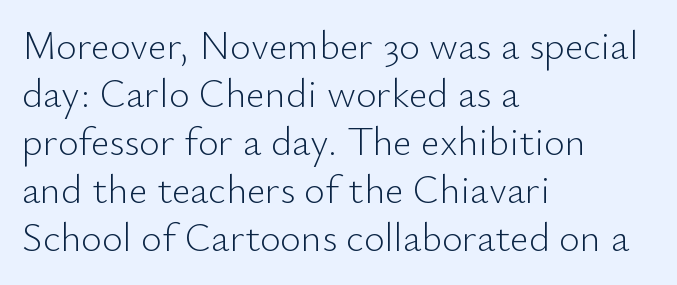
The image shows 40 px light sans-serif type, upright; set left-aligned, line spacing 1.2x, normal letter spacing, not underlined; low stroke contrast and a small x-height.
